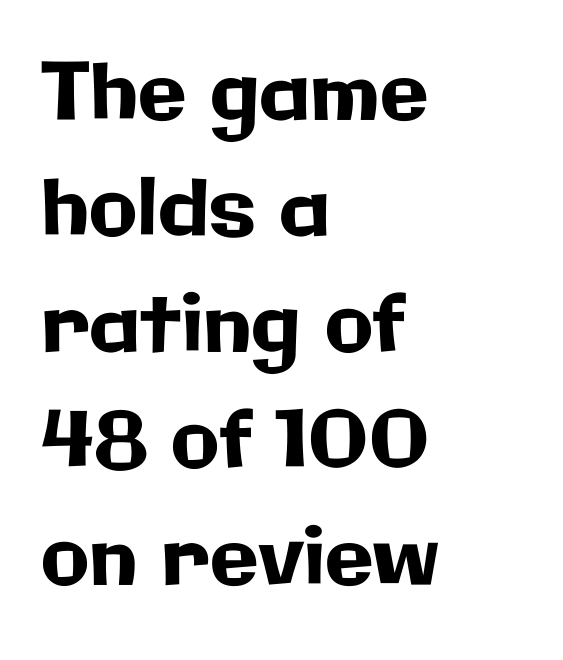
The glyphs are unaccompanied by any horizontal stroke below them. Unlike a traditional serif, this face leaves its strokes unadorned. Proportional: the letters do not fall into vertical columns. A student would call this left alignment; a typographer would say flush left, rag right.
